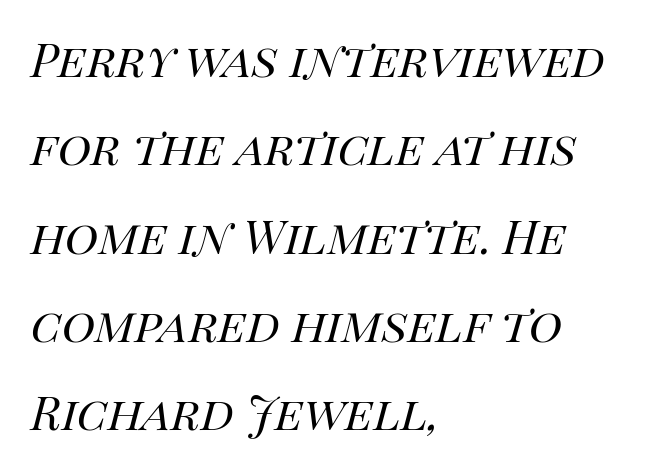
The image shows 57 px regular-weight type, italic (leaning right); set left-aligned, normal line spacing (1.55x), normal letter spacing, not underlined; high stroke contrast and a large x-height.
